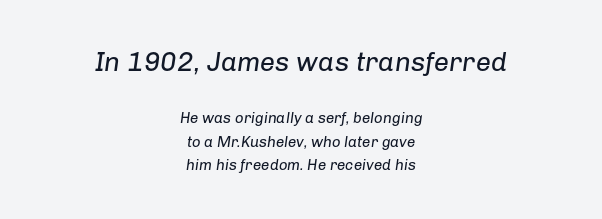
{"italic": "yes", "lean": "right", "slant_degrees": 8, "bold": "no", "underline": "no", "align": "center", "line_spacing": "normal", "line_spacing_ratio": 1.55, "letter_spacing": "normal", "letter_spacing_em": 0.0, "larger_block": "first", "size_ratio": 1.8, "glyph_px": 27}
